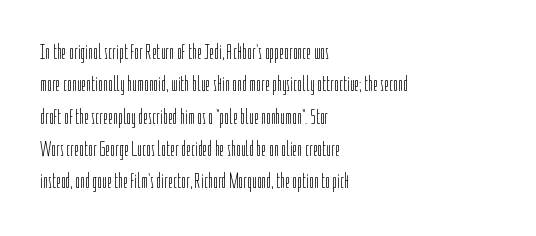
Q: Is the text bold? A: No.
Q: Is the text italic (slanted)? A: No, it is upright.
Q: Is the text underlined? A: No.
Q: How is the paragraph aligned? A: Left-aligned.
Q: Is the spacing between letters normal or unusually wide? A: Normal.
Q: Is the spacing between lines tight, normal or loose? A: Normal.
